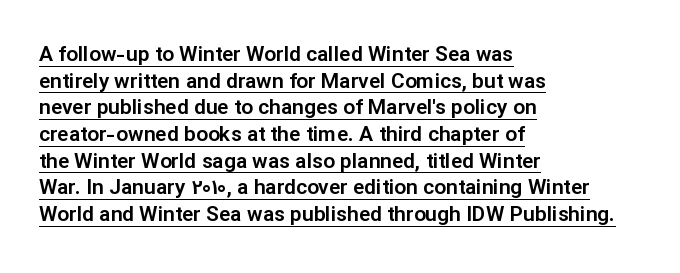
{"italic": "no", "underline": "yes", "align": "left", "line_spacing": "normal", "line_spacing_ratio": 1.27, "letter_spacing": "normal", "letter_spacing_em": 0.0, "glyph_px": 21}
